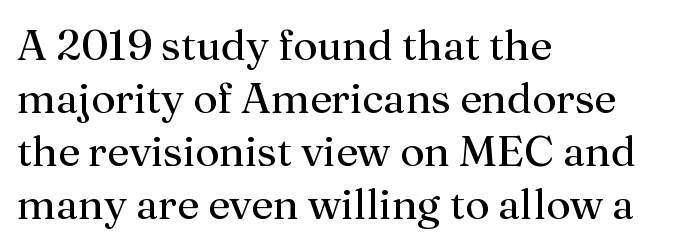
Heaviness? Minimal to ordinary, like unemphasized prose. Plain, unruled lines of type. The letters stand upright; this is a roman face. The passage shown is typed in a proportional face where columns would drift.
